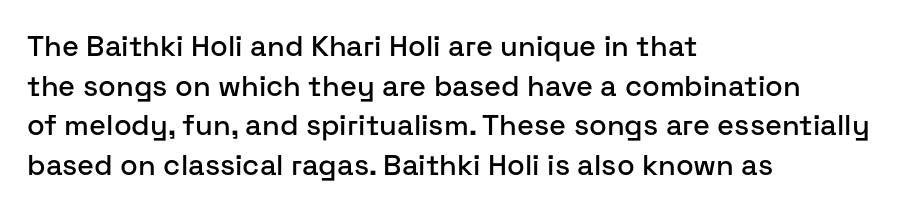
Rule under the text: the space is simply empty. Layout note: lines flush left. These lines were composed using upright roman letters. Do the characters align in a grid? No, the font is proportional. Note: no serifs on the glyphs.
